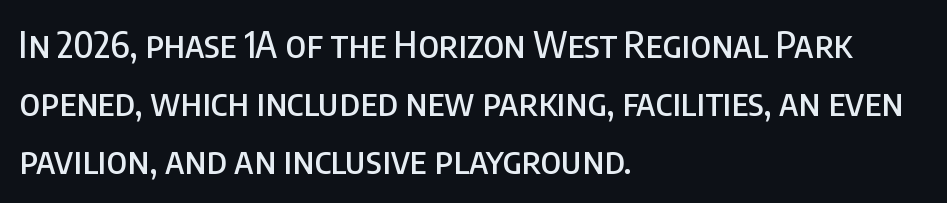
The image shows 37 px condensed sans-serif type, upright; set left-aligned, normal line spacing (1.57x), normal letter spacing, not underlined; low stroke contrast and a large x-height.
